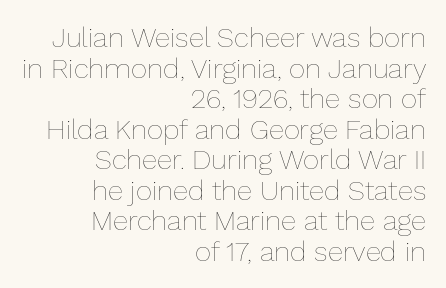
{"italic": "no", "bold": "no", "weight": "thin", "width": "normal", "stroke_contrast": "low", "x_height": "medium", "monospaced": "no", "underline": "no", "align": "right", "line_spacing": "tight", "line_spacing_ratio": 1.09, "letter_spacing": "normal", "letter_spacing_em": 0.0, "glyph_px": 28}
